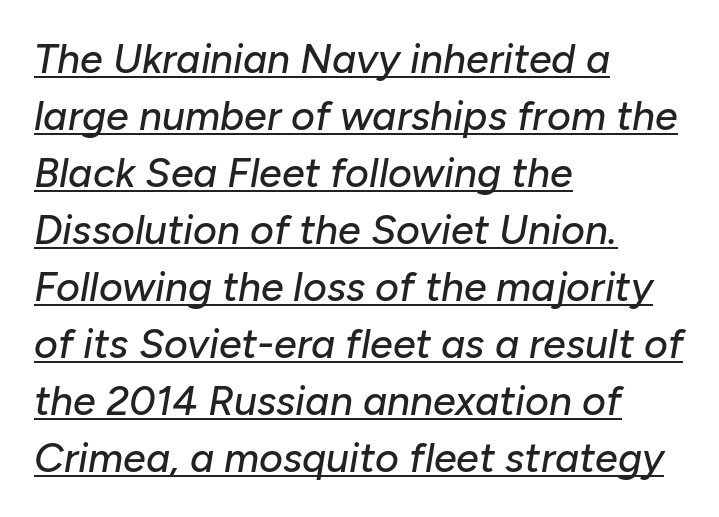
Posture: slanted. How are the letters spaced? Ordinarily, with no added tracking. Casual observation: everything's shoved over to the left. Evenly set lines give the paragraph a standard silhouette. The specimen includes a rule beneath the text block's lines. Each letter keeps its own natural width here, so spacing adapts to shape.
